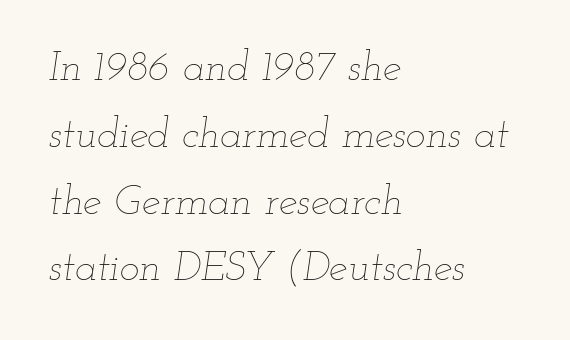
Q: Is the text bold? A: No.
Q: Is the text italic (slanted)? A: Yes, it leans right by about 12 degrees.
Q: Is the text underlined? A: No.
Q: How is the paragraph aligned? A: Left-aligned.
Q: Is the spacing between letters normal or unusually wide? A: Normal.
Q: Is the spacing between lines tight, normal or loose? A: Normal.
Q: Width (condensed, normal, or wide)? A: Wide.
Q: Stroke contrast? A: Low.
Q: x-height? A: Small.
Q: Monospaced? A: No.
